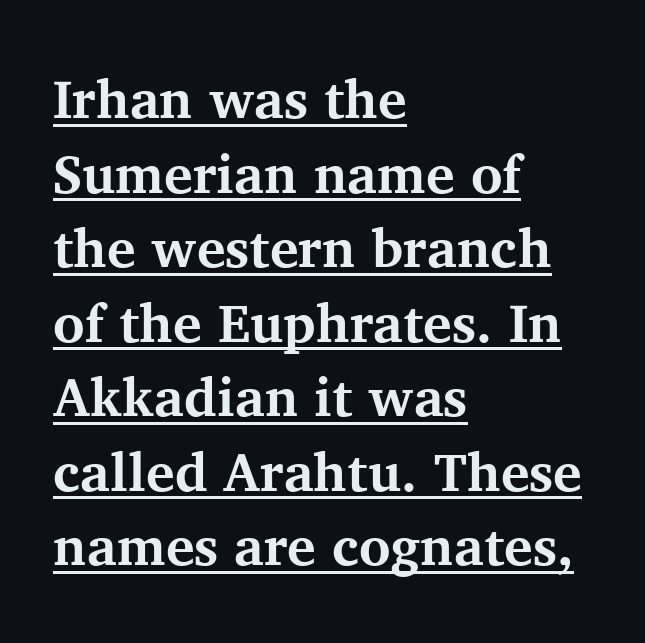
{"serif": "yes", "italic": "no", "bold": "yes", "weight": "bold", "width": "normal", "stroke_contrast": "medium", "x_height": "medium", "monospaced": "no", "underline": "yes", "align": "left", "line_spacing": "normal", "line_spacing_ratio": 1.38, "letter_spacing": "normal", "letter_spacing_em": 0.0, "glyph_px": 54}
